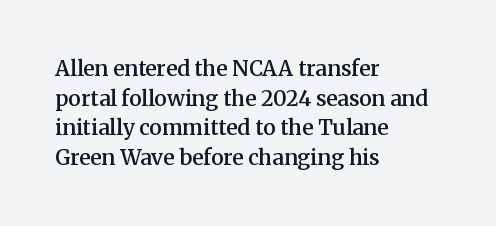
Q: Is the text bold? A: Semi-bold.
Q: Is the text italic (slanted)? A: No, it is upright.
Q: Is the text underlined? A: No.
Q: How is the paragraph aligned? A: Left-aligned.
Q: Is the spacing between letters normal or unusually wide? A: Normal.
Q: Is the spacing between lines tight, normal or loose? A: Normal.
